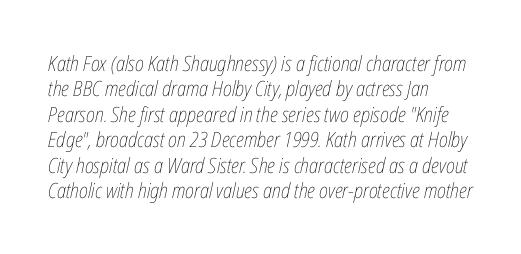
{"italic": "yes", "lean": "right", "slant_degrees": 12, "bold": "no", "underline": "no", "align": "left", "line_spacing_ratio": 1.21, "letter_spacing": "normal", "letter_spacing_em": 0.0, "glyph_px": 21}
